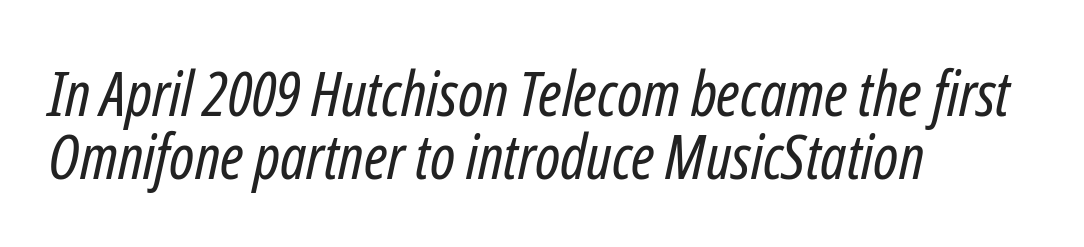
Q: Is the text bold? A: No.
Q: Is the text italic (slanted)? A: Yes, it leans right by about 12 degrees.
Q: Is the text underlined? A: No.
Q: How is the paragraph aligned? A: Left-aligned.
Q: Is the spacing between letters normal or unusually wide? A: Normal.
Q: Is the spacing between lines tight, normal or loose? A: Tight.
Q: Width (condensed, normal, or wide)? A: Condensed.
Q: Stroke contrast? A: Low.
Q: x-height? A: Medium.
Q: Monospaced? A: No.
